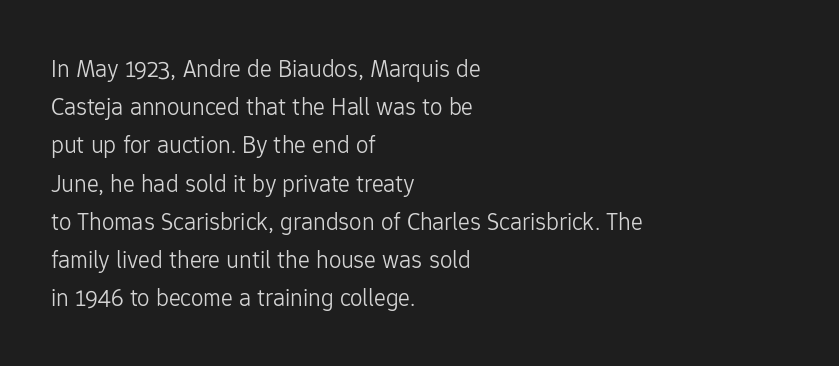
Q: Is the text bold? A: No.
Q: Is the text italic (slanted)? A: No, it is upright.
Q: Is the text underlined? A: No.
Q: How is the paragraph aligned? A: Left-aligned.
Q: Is the spacing between letters normal or unusually wide? A: Normal.
Q: Is the spacing between lines tight, normal or loose? A: Normal.
